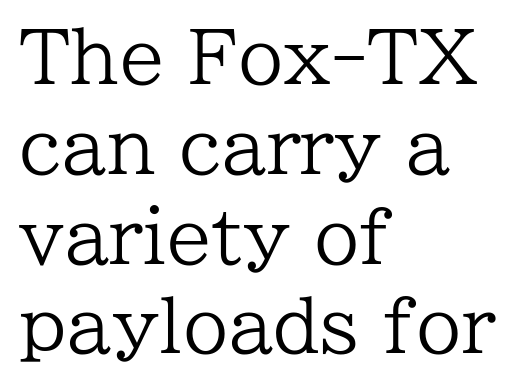
Q: Is the text bold? A: No.
Q: Is the text italic (slanted)? A: No, it is upright.
Q: Is the typeface a serif or a sans-serif typeface? A: Serif.
Q: Is the text underlined? A: No.
Q: How is the paragraph aligned? A: Left-aligned.
Q: Is the spacing between letters normal or unusually wide? A: Normal.
Q: Width (condensed, normal, or wide)? A: Normal.
Q: Stroke contrast? A: Low.
Q: x-height? A: Medium.
Q: Monospaced? A: No.
